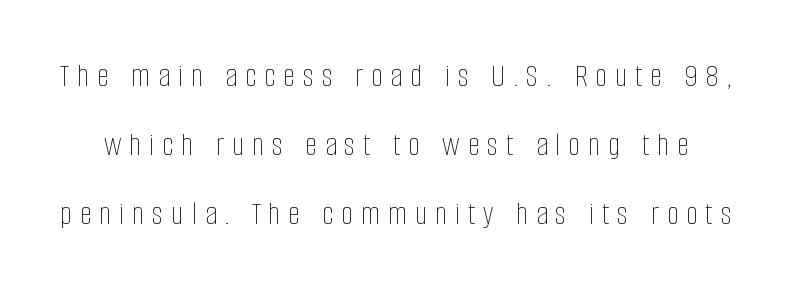
Q: Is the text bold? A: No.
Q: Is the text italic (slanted)? A: No, it is upright.
Q: Is the text underlined? A: No.
Q: Is the spacing between letters normal or unusually wide? A: Unusually wide.
Q: Is the spacing between lines tight, normal or loose? A: Loose.
Q: Width (condensed, normal, or wide)? A: Condensed.
Q: Stroke contrast? A: Low.
Q: x-height? A: Large.
Q: Monospaced? A: No.
